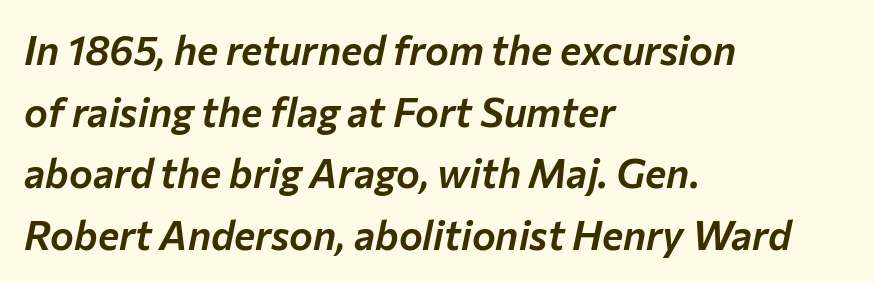
The image shows 40 px text type, italic (leaning right); set left-aligned, normal line spacing (1.54x), normal letter spacing, not underlined; low stroke contrast and a medium x-height.
